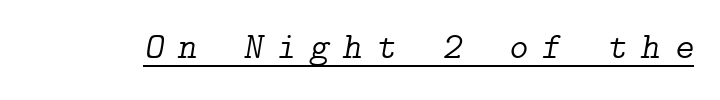
Q: Is the text bold? A: No.
Q: Is the text italic (slanted)? A: Yes, it leans right by about 9 degrees.
Q: Is the typeface a serif or a sans-serif typeface? A: Serif.
Q: Is the text underlined? A: Yes.
Q: Is the spacing between letters normal or unusually wide? A: Unusually wide.
Q: Width (condensed, normal, or wide)? A: Normal.
Q: Stroke contrast? A: Low.
Q: x-height? A: Medium.
